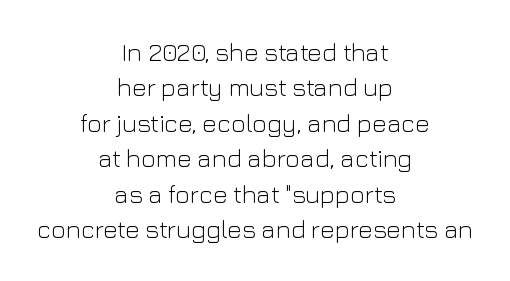
{"italic": "no", "bold": "no", "underline": "no", "align": "center", "line_spacing": "normal", "line_spacing_ratio": 1.42, "letter_spacing": "normal", "letter_spacing_em": 0.0, "glyph_px": 25}
